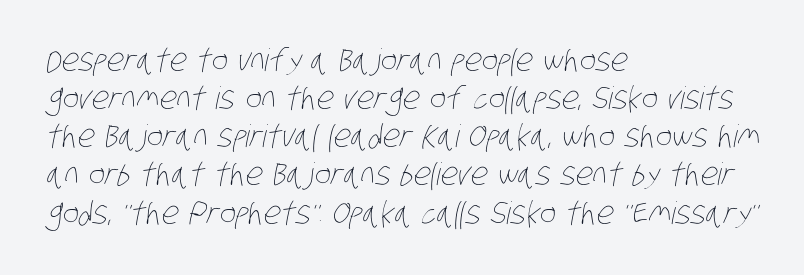
{"bold": "no", "weight": "thin", "width": "condensed", "stroke_contrast": "low", "x_height": "large", "monospaced": "no", "underline": "no", "align": "left", "line_spacing_ratio": 1.23, "letter_spacing": "normal", "letter_spacing_em": 0.0, "glyph_px": 31}
